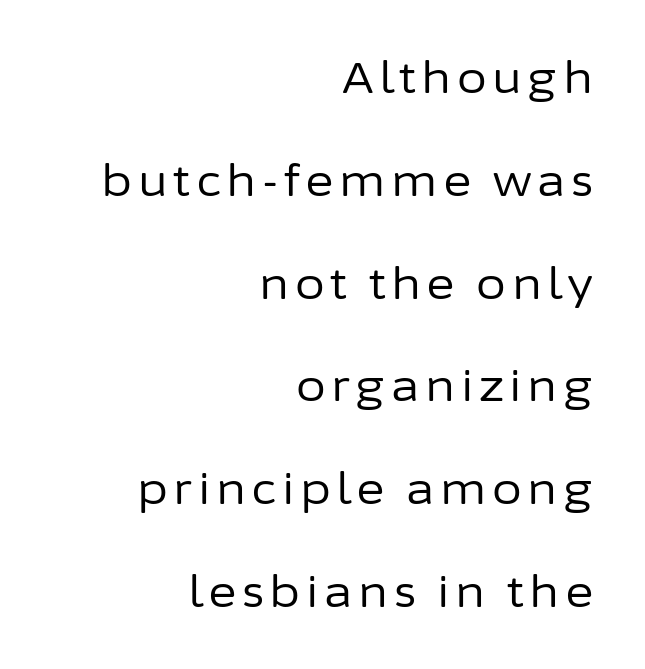
Plain, unruled lines of type. These lines stack with their right ends in a neat column. Successive baselines arrive slowly, with a big drop between each. Is this a sans? Yes — the strokes have no serifs.
